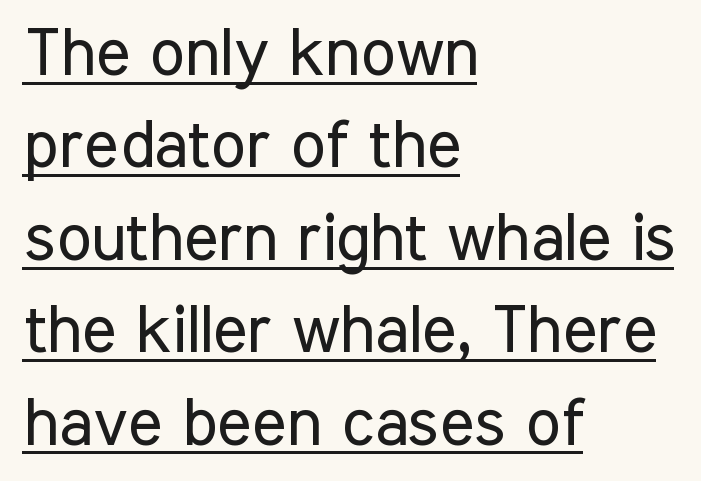
Q: Is the text bold? A: No.
Q: Is the text italic (slanted)? A: No, it is upright.
Q: Is the typeface a serif or a sans-serif typeface? A: Sans-serif.
Q: Is the text underlined? A: Yes.
Q: How is the paragraph aligned? A: Left-aligned.
Q: Is the spacing between letters normal or unusually wide? A: Normal.
Q: Is the spacing between lines tight, normal or loose? A: Normal.
Q: Width (condensed, normal, or wide)? A: Condensed.
Q: Stroke contrast? A: Low.
Q: x-height? A: Medium.
Q: Monospaced? A: No.
